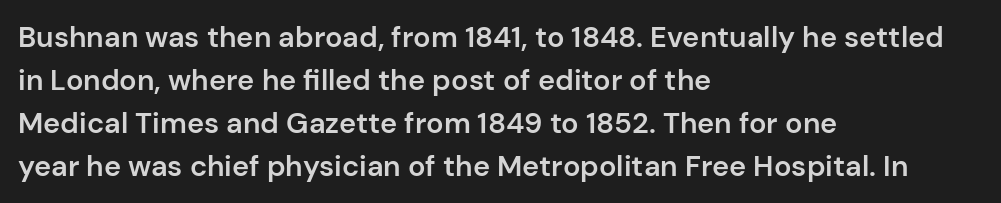
Anything drawn beneath the words? Only blank space. Serifs: no, the terminals of the letterforms are clean. These lines were composed using upright roman letters. Vertical spacing — default. The face used here is a semibold: visibly heavier than regular, lighter than bold.
